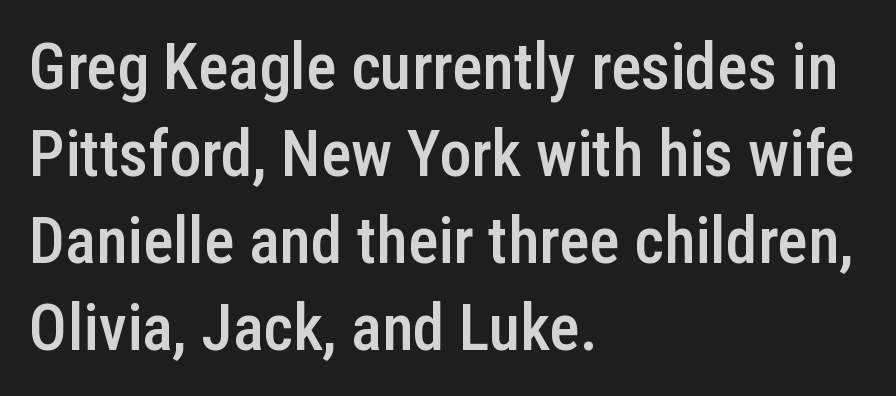
Serifs: no, the terminals of the letterforms are clean. These lines are rendered in a variable-pitch font. One glance says typical: line gaps are just what's usual. In CSS terms this would be text-align: left. A typesetter would call this zero additional tracking.
